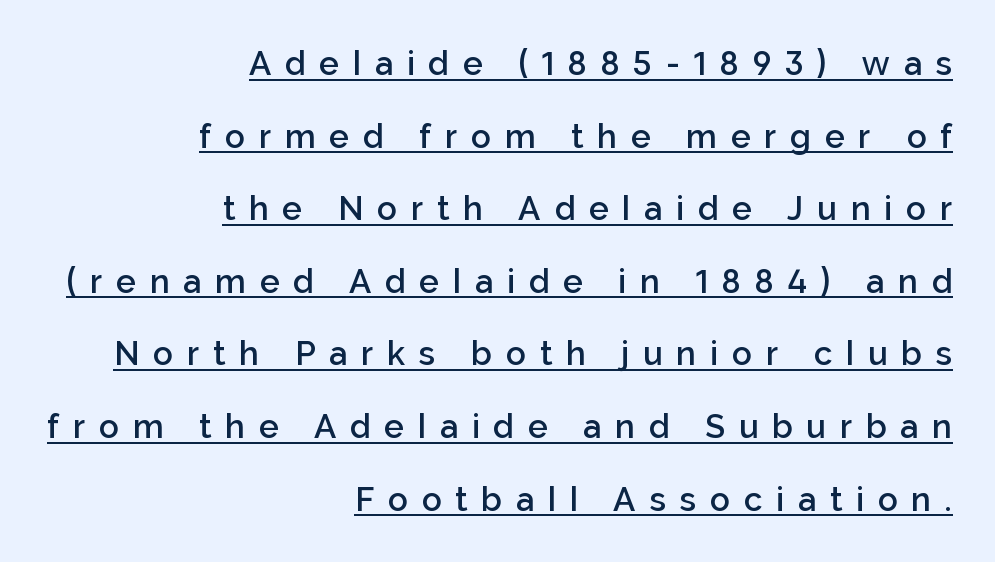
The image shows 33 px semibold sans-serif type, upright; set right-aligned, loose line spacing (2.2x), unusually wide letter spacing (+0.42 em), underlined; low stroke contrast and a medium x-height.
